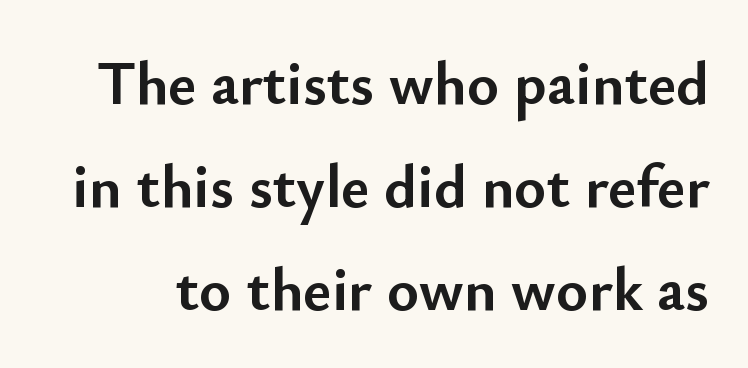
Between one letter and the next there's only the usual sliver of space. Character widths vary here, with narrow letters taking less room than wide ones. Quick note: not italic, upright. The glyphs have the mass of a bold cut. The passage shown stacks its lines at a standard gap.
